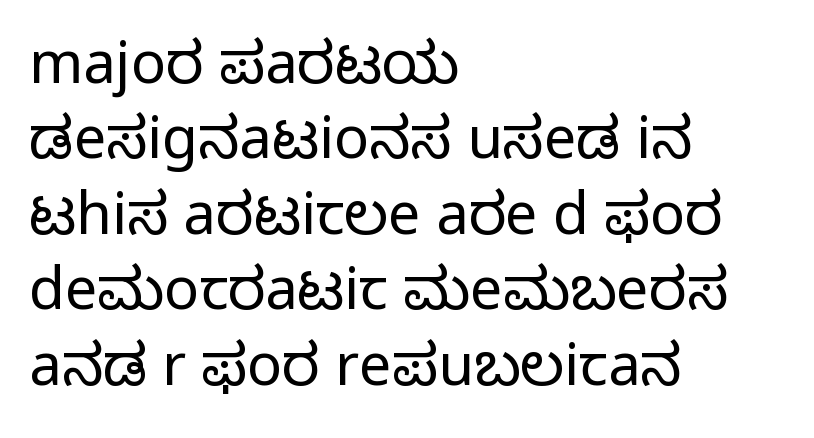
{"serif": "no", "italic": "no", "bold": "no", "weight": "regular", "width": "normal", "stroke_contrast": "low", "x_height": "medium", "monospaced": "no", "underline": "no", "align": "left", "line_spacing": "normal", "line_spacing_ratio": 1.3, "letter_spacing": "normal", "letter_spacing_em": 0.0, "glyph_px": 58}
